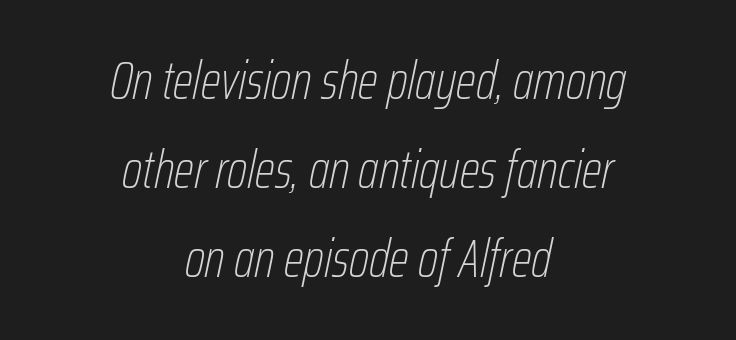
Q: Is the text bold? A: No.
Q: Is the text italic (slanted)? A: Yes, it leans right by about 12 degrees.
Q: Is the text underlined? A: No.
Q: How is the paragraph aligned? A: Centered.
Q: Is the spacing between letters normal or unusually wide? A: Normal.
Q: Is the spacing between lines tight, normal or loose? A: Normal.
Q: Width (condensed, normal, or wide)? A: Condensed.
Q: Stroke contrast? A: Low.
Q: x-height? A: Medium.
Q: Monospaced? A: No.
